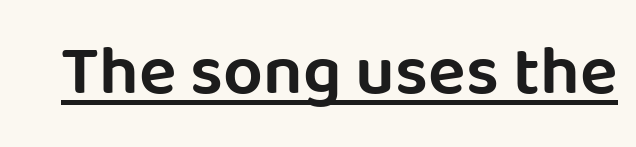
Type style note: lacks serifs. Here the glyphs are tracked normally, forming tight word shapes. Characters remain perfectly vertical along every line. What decoration does the sample have? An underline. The passage shown is typed in a proportional face where columns would drift.
